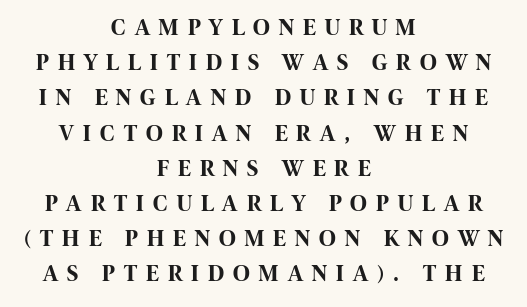
Q: Is the text bold? A: Yes.
Q: Is the text italic (slanted)? A: No, it is upright.
Q: Is the text underlined? A: No.
Q: How is the paragraph aligned? A: Centered.
Q: Is the spacing between letters normal or unusually wide? A: Unusually wide.
Q: Is the spacing between lines tight, normal or loose? A: Normal.
